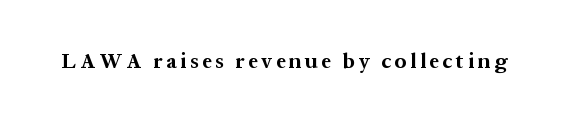
{"italic": "no", "bold": "yes", "underline": "no", "glyph_px": 21}
